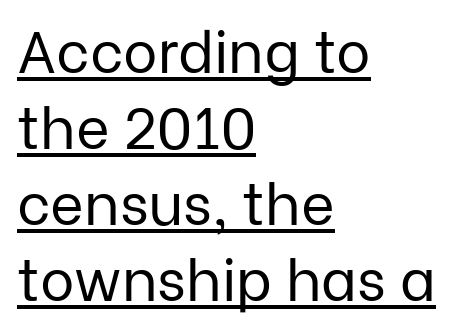
Q: Is the text bold? A: No.
Q: Is the text italic (slanted)? A: No, it is upright.
Q: Is the typeface a serif or a sans-serif typeface? A: Sans-serif.
Q: Is the text underlined? A: Yes.
Q: How is the paragraph aligned? A: Left-aligned.
Q: Is the spacing between letters normal or unusually wide? A: Normal.
Q: Is the spacing between lines tight, normal or loose? A: Normal.
Q: Width (condensed, normal, or wide)? A: Normal.
Q: Stroke contrast? A: Low.
Q: x-height? A: Medium.
Q: Monospaced? A: No.
